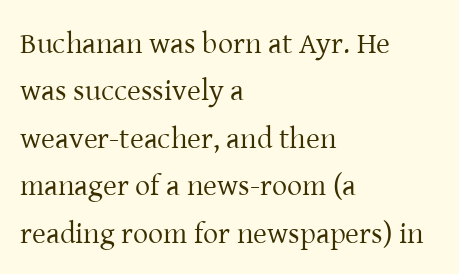
{"serif": "yes", "italic": "no", "bold": "no", "weight": "regular", "width": "normal", "stroke_contrast": "low", "x_height": "medium", "monospaced": "no", "underline": "no", "align": "left", "line_spacing": "normal", "line_spacing_ratio": 1.58, "letter_spacing": "normal", "letter_spacing_em": 0.0, "glyph_px": 30}
